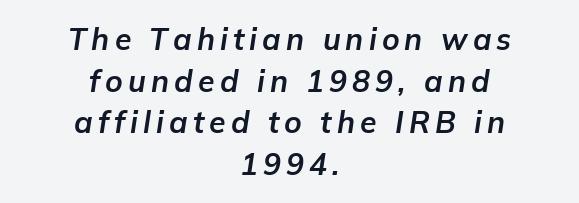
The image shows 30 px bold type, italic (leaning right); set centered, normal line spacing (1.39x), not underlined; low stroke contrast and a medium x-height.
